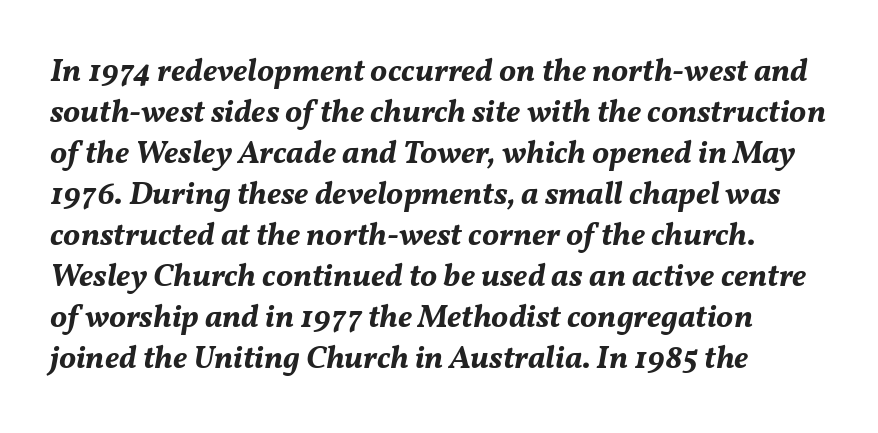
The image shows 32 px bold type, italic (leaning right); set left-aligned, normal line spacing (1.28x), normal letter spacing, not underlined; medium stroke contrast and a medium x-height.
